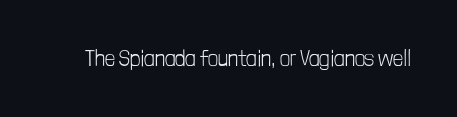
Q: Is the text bold? A: No.
Q: Is the text italic (slanted)? A: No, it is upright.
Q: Is the text underlined? A: No.
Q: Is the spacing between letters normal or unusually wide? A: Normal.
